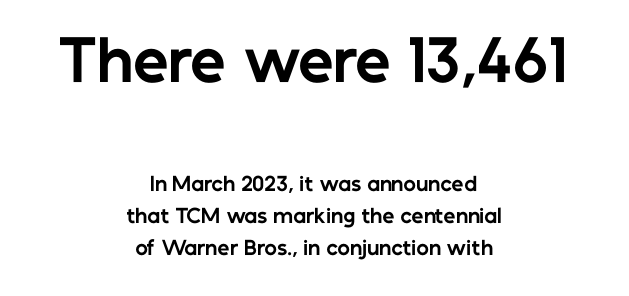
The image shows 56 px bold sans-serif type, upright; set centered, normal line spacing (1.67x), normal letter spacing, not underlined; the first (top) block is 2.95x larger; low stroke contrast and a medium x-height.
